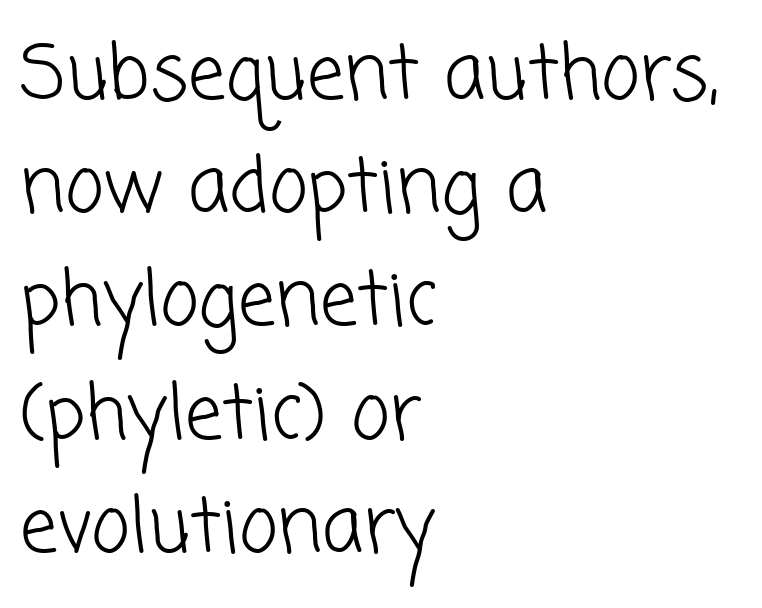
The vertical gap from one line to the next is medium. Plain, unruled lines of type. Stroke mass is kept to a normal reading level or below. The gaps between neighbouring characters are ordinary and unremarkable. The face used here is proportionally spaced, like ordinary book or web type.
